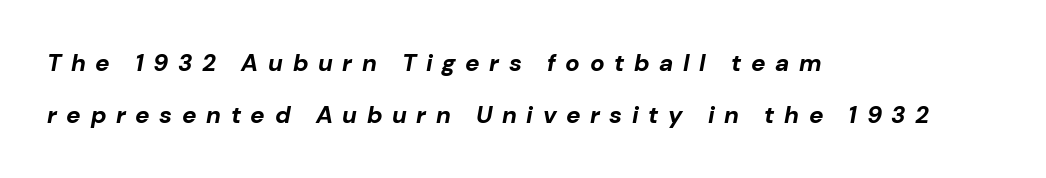
The image shows 24 px bold type, italic (leaning right); set left-aligned, loose line spacing (2.16x), unusually wide letter spacing (+0.4 em), not underlined.
